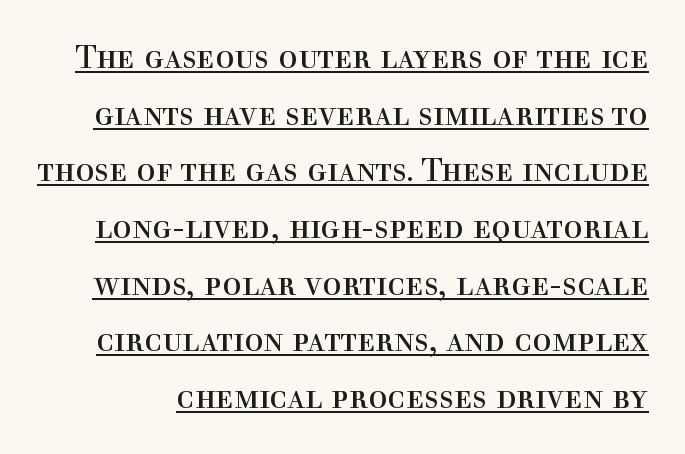
{"serif": "yes", "italic": "no", "bold": "no", "weight": "regular", "width": "normal", "x_height": "medium", "monospaced": "no", "underline": "yes", "line_spacing_ratio": 1.77, "letter_spacing": "normal", "letter_spacing_em": 0.0, "glyph_px": 32}
